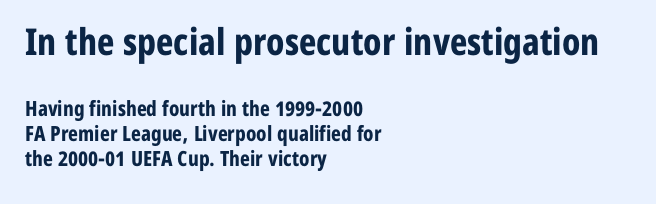
Q: Is the text bold? A: Yes.
Q: Is the text italic (slanted)? A: No, it is upright.
Q: Is the typeface a serif or a sans-serif typeface? A: Sans-serif.
Q: Is the text underlined? A: No.
Q: How is the paragraph aligned? A: Left-aligned.
Q: Is the spacing between letters normal or unusually wide? A: Normal.
Q: Which block of text is set in a larger size, the first (top) or the second (bottom)? A: The first (top) one.
Q: Width (condensed, normal, or wide)? A: Condensed.
Q: Stroke contrast? A: Low.
Q: x-height? A: Medium.
Q: Monospaced? A: No.
